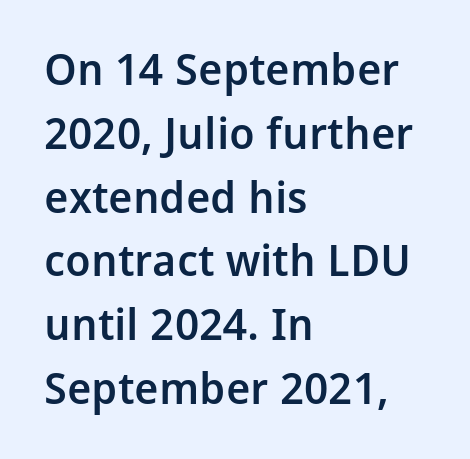
The image shows 44 px semibold sans-serif type, upright; set left-aligned, normal line spacing (1.45x), normal letter spacing, not underlined; low stroke contrast and a medium x-height.
